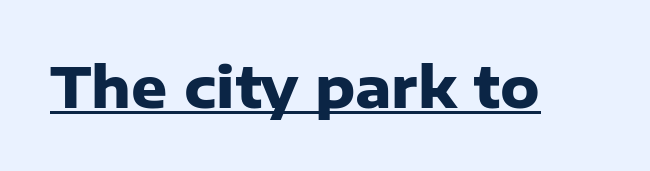
Q: Is the text bold? A: Yes.
Q: Is the text italic (slanted)? A: No, it is upright.
Q: Is the typeface a serif or a sans-serif typeface? A: Sans-serif.
Q: Is the text underlined? A: Yes.
Q: Is the spacing between letters normal or unusually wide? A: Normal.
Q: Width (condensed, normal, or wide)? A: Normal.
Q: Stroke contrast? A: Low.
Q: x-height? A: Medium.
Q: Monospaced? A: No.
